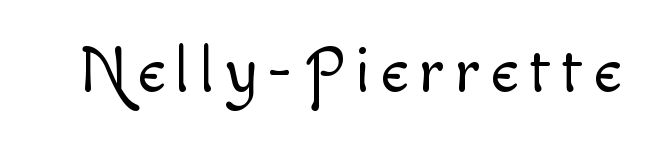
The baseline area is clear. This is not heavy type; no bold has been used. Rendered with straight, roman letterforms. The letters advance in unequal steps, a hallmark of proportional type.
